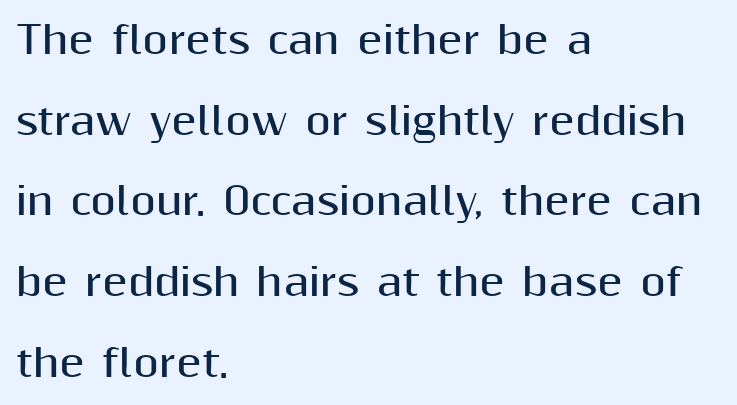
{"serif": "no", "italic": "no", "bold": "yes", "weight": "bold", "width": "normal", "stroke_contrast": "medium", "x_height": "medium", "monospaced": "no", "underline": "no", "align": "left", "line_spacing": "loose", "line_spacing_ratio": 2.18, "letter_spacing": "normal", "letter_spacing_em": 0.0, "glyph_px": 37}
